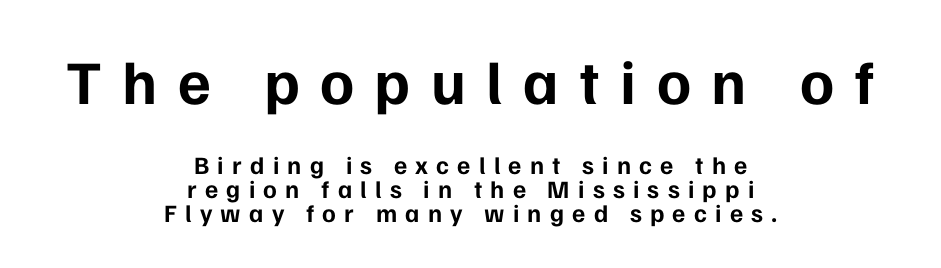
The image shows 62 px bold sans-serif type, upright; set centered, tight line spacing (0.95x), unusually wide letter spacing (+0.33 em), not underlined; the first (top) block is 2.48x larger; low stroke contrast and a medium x-height.
